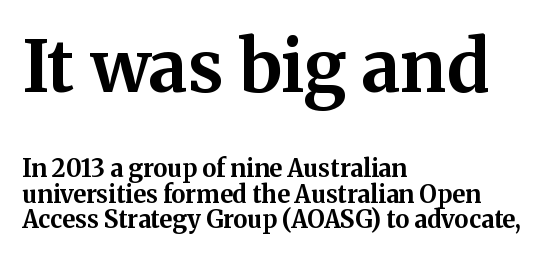
The image shows 71 px bold serif type, upright; set left-aligned, tight line spacing (1.05x), normal letter spacing, not underlined; the first (top) block is 2.96x larger; medium stroke contrast and a medium x-height.
